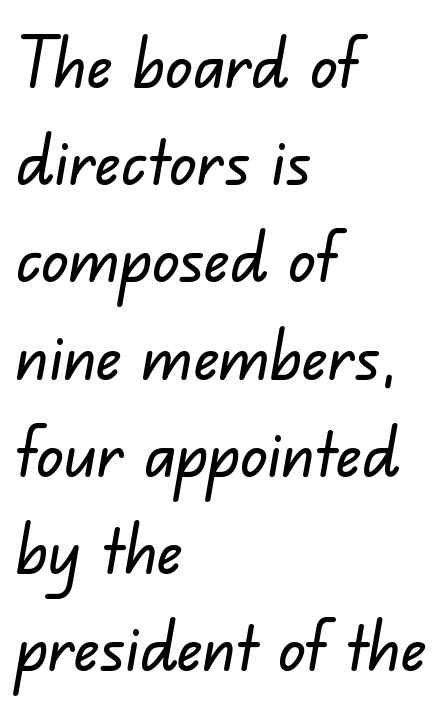
Serif or sans? Sans — the stroke terminals are bare. The letters advance in unequal steps, a hallmark of proportional type. Each word holds together tightly as a unit, with standard inter-letter gaps. Short and long lines alike share a common starting point at left.
